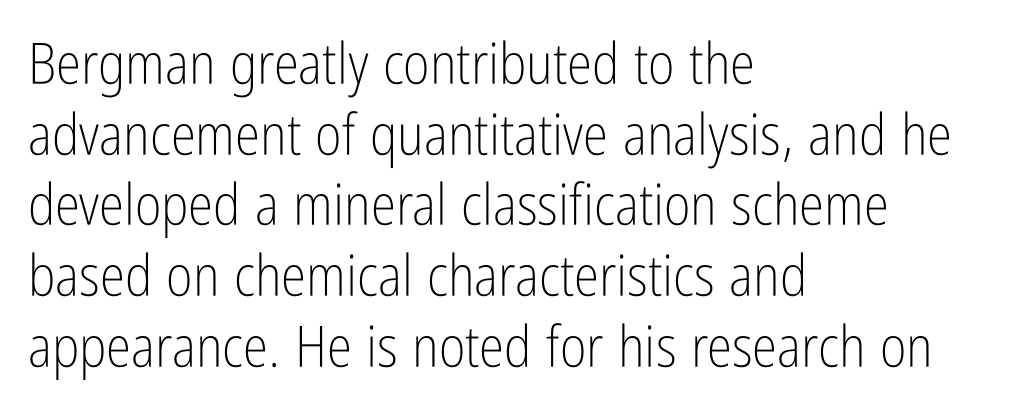
The image shows 57 px light, condensed sans-serif type, upright; set left-aligned, line spacing 1.24x, normal letter spacing, not underlined; low stroke contrast and a medium x-height.
